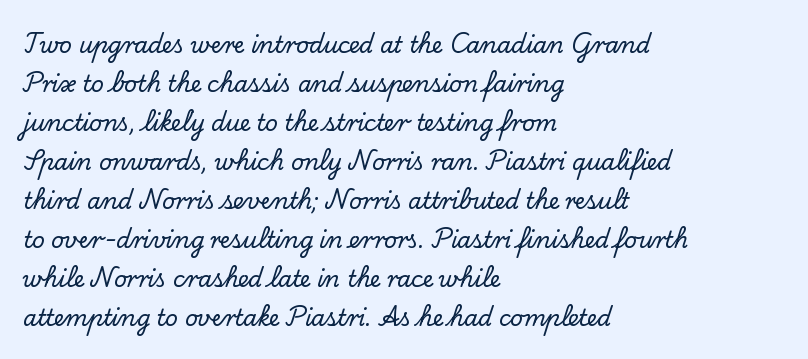
Inter-character spacing is left at the font's built-in metrics. Only glyphs here, with clear space below each row. The paragraph has a hard left edge and a soft right edge.
